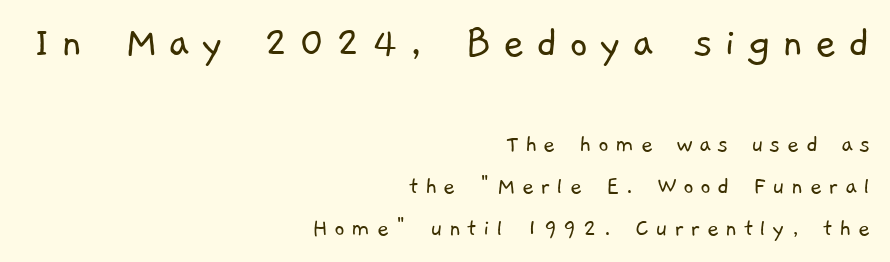
Q: Is the text bold? A: No.
Q: Is the typeface a serif or a sans-serif typeface? A: Sans-serif.
Q: Is the text underlined? A: No.
Q: How is the paragraph aligned? A: Right-aligned.
Q: Is the spacing between letters normal or unusually wide? A: Unusually wide.
Q: Is the spacing between lines tight, normal or loose? A: Normal.
Q: Which block of text is set in a larger size, the first (top) or the second (bottom)? A: The first (top) one.
Q: Width (condensed, normal, or wide)? A: Normal.
Q: Stroke contrast? A: Low.
Q: x-height? A: Medium.
Q: Monospaced? A: No.
